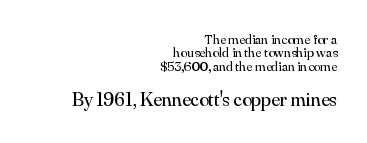
The letters sit at their default tracking, neither squeezed nor spread. Bold? No — there's no thickening of the strokes. The letters stand straight up with perfectly vertical stems. Notice how descenders almost collide with the ascenders below — that's tight leading.
